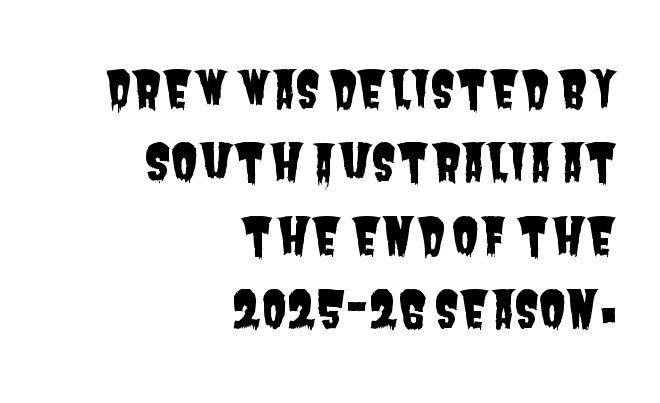
The image shows 50 px condensed sans-serif type; set right-aligned, normal line spacing (1.47x), normal letter spacing, not underlined; low stroke contrast and a large x-height.
